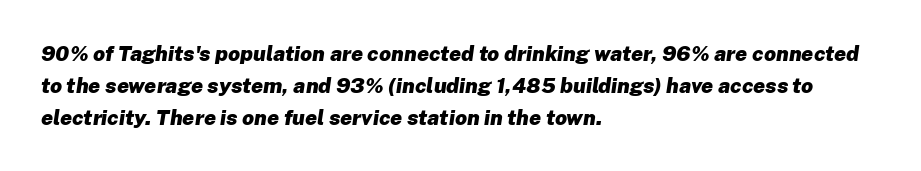
The image shows 21 px bold type, italic (leaning right); set left-aligned, normal line spacing (1.52x), normal letter spacing, not underlined.
